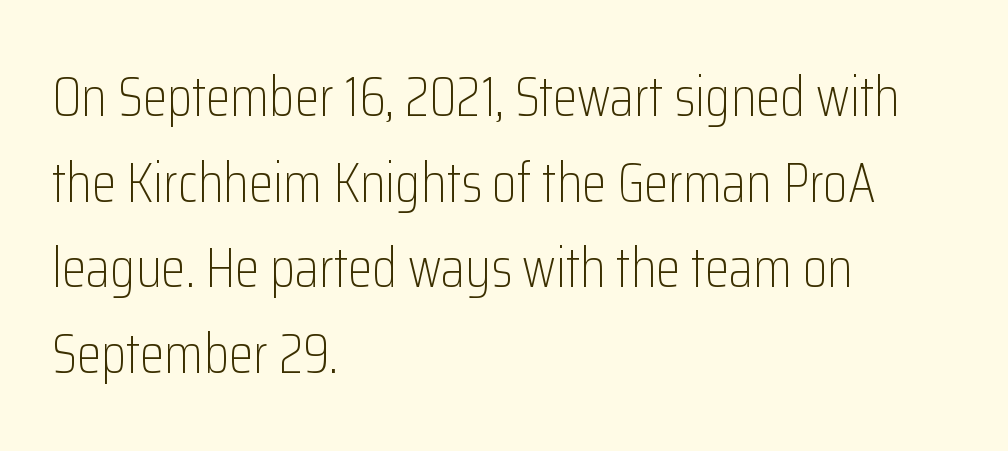
Q: Is the text bold? A: No.
Q: Is the text italic (slanted)? A: No, it is upright.
Q: Is the typeface a serif or a sans-serif typeface? A: Sans-serif.
Q: Is the text underlined? A: No.
Q: How is the paragraph aligned? A: Left-aligned.
Q: Is the spacing between letters normal or unusually wide? A: Normal.
Q: Is the spacing between lines tight, normal or loose? A: Normal.
Q: Width (condensed, normal, or wide)? A: Condensed.
Q: Stroke contrast? A: Low.
Q: x-height? A: Medium.
Q: Monospaced? A: No.
